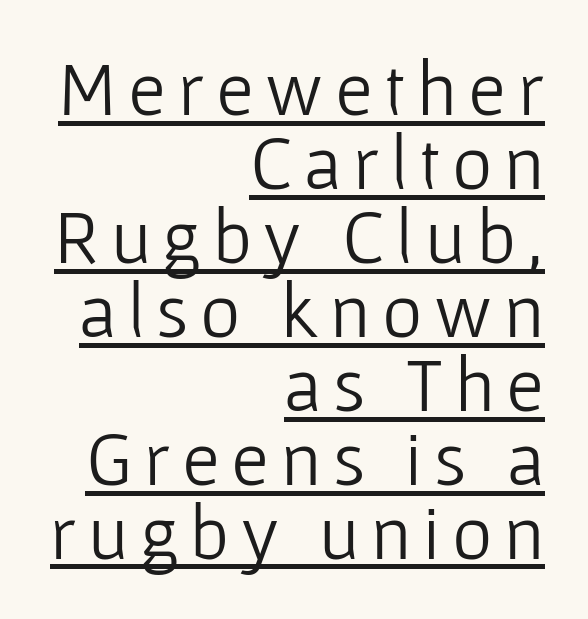
{"serif": "no", "italic": "no", "bold": "no", "weight": "light", "width": "normal", "stroke_contrast": "low", "x_height": "medium", "monospaced": "no", "underline": "yes", "align": "right", "line_spacing": "tight", "line_spacing_ratio": 0.96, "glyph_px": 77}
